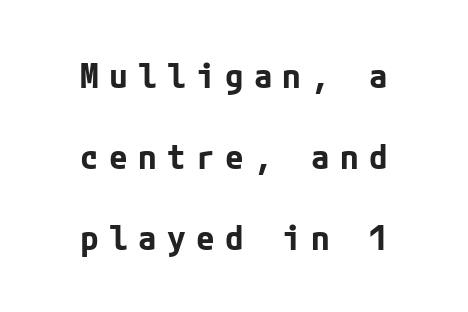
Stroke thickness is high; the sample reads as a true bold. This sample uses expanded letter spacing, leaving extra air between glyphs. The designer went with a sans here, leaving each stem footless. Words float on clear page, feet unadorned. The typography opts for an upright posture over an oblique one. Loosely led — the rows are spread out.
